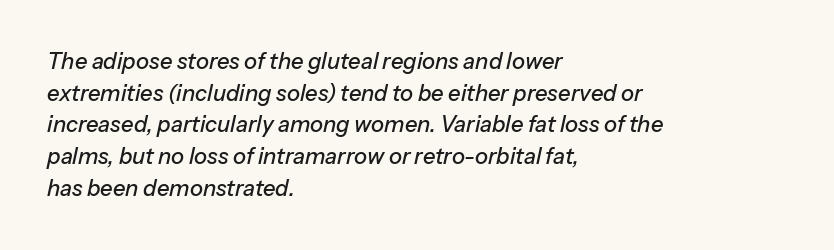
The image shows 22 px text type, italic (leaning right); set left-aligned, normal line spacing (1.44x), normal letter spacing, not underlined.
